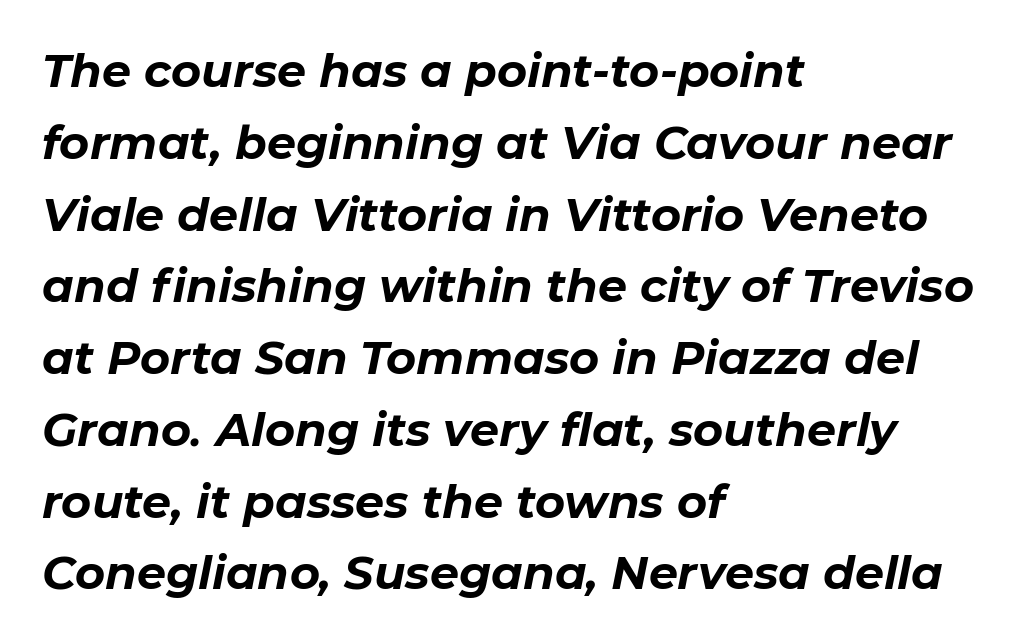
{"italic": "yes", "lean": "right", "slant_degrees": 11, "bold": "yes", "weight": "bold", "width": "normal", "stroke_contrast": "low", "x_height": "medium", "monospaced": "no", "underline": "no", "align": "left", "line_spacing": "normal", "line_spacing_ratio": 1.56, "letter_spacing": "normal", "letter_spacing_em": 0.0, "glyph_px": 46}
